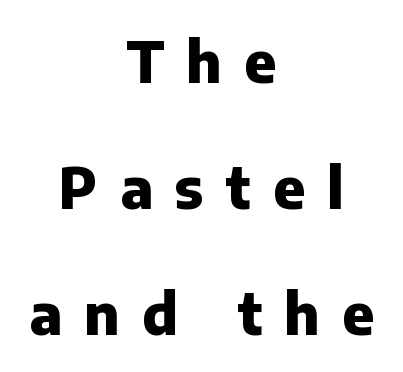
The image shows 57 px heavy sans-serif type, upright; set centered, loose line spacing (2.21x), unusually wide letter spacing (+0.39 em), not underlined; low stroke contrast and a medium x-height.
